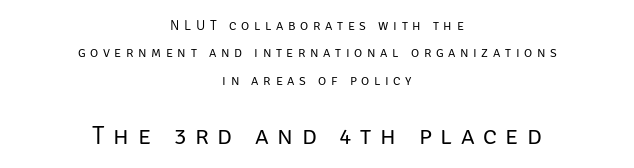
Q: Is the text bold? A: No.
Q: Is the text italic (slanted)? A: No, it is upright.
Q: Is the text underlined? A: No.
Q: How is the paragraph aligned? A: Centered.
Q: Is the spacing between letters normal or unusually wide? A: Unusually wide.
Q: Is the spacing between lines tight, normal or loose? A: Loose.
Q: Which block of text is set in a larger size, the first (top) or the second (bottom)? A: The second (bottom) one.
